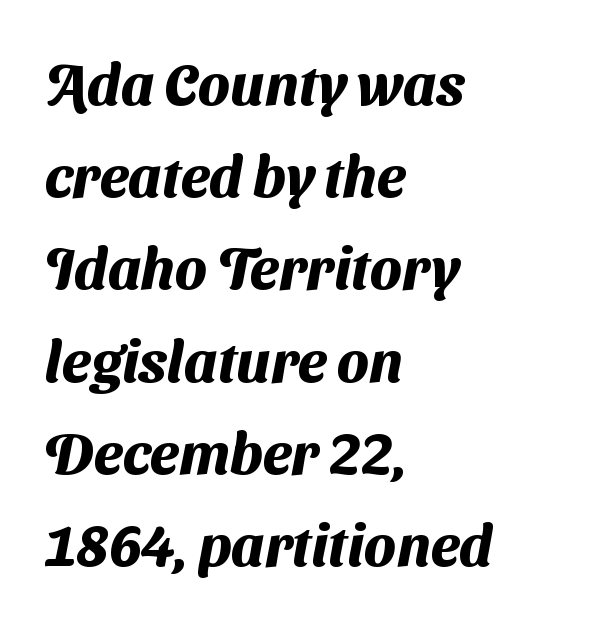
{"serif": "no", "bold": "yes", "weight": "heavy", "width": "normal", "stroke_contrast": "medium", "x_height": "medium", "monospaced": "no", "underline": "no", "align": "left", "line_spacing": "normal", "line_spacing_ratio": 1.59, "letter_spacing": "normal", "letter_spacing_em": 0.0, "glyph_px": 58}
